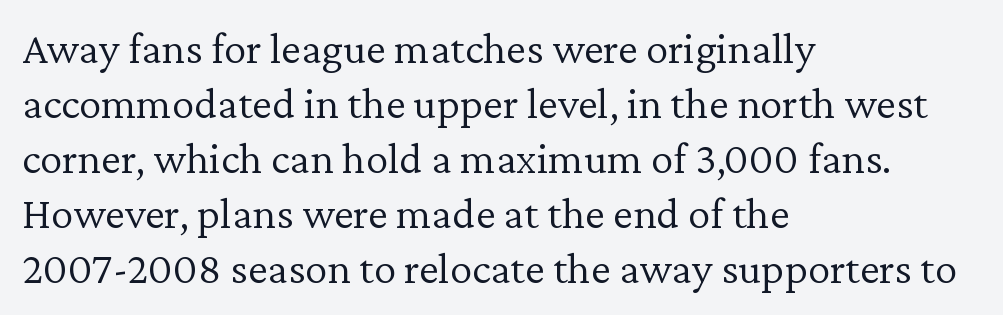
{"serif": "yes", "italic": "no", "bold": "no", "weight": "light", "width": "normal", "stroke_contrast": "low", "x_height": "medium", "monospaced": "no", "underline": "no", "align": "left", "line_spacing_ratio": 1.22, "letter_spacing": "normal", "letter_spacing_em": 0.0, "glyph_px": 45}
